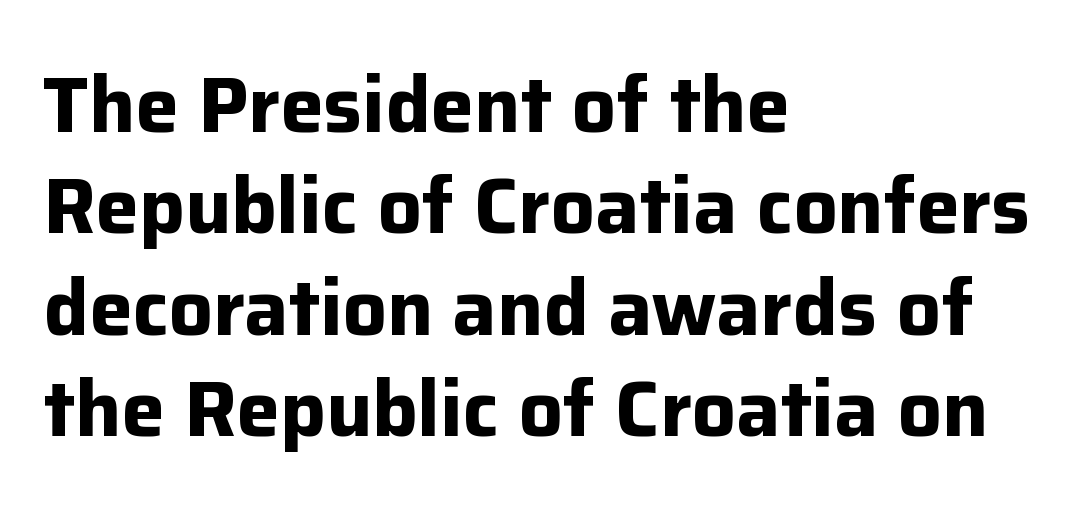
Q: Is the text bold? A: Yes.
Q: Is the text italic (slanted)? A: No, it is upright.
Q: Is the typeface a serif or a sans-serif typeface? A: Sans-serif.
Q: Is the text underlined? A: No.
Q: How is the paragraph aligned? A: Left-aligned.
Q: Is the spacing between letters normal or unusually wide? A: Normal.
Q: Is the spacing between lines tight, normal or loose? A: Normal.
Q: Width (condensed, normal, or wide)? A: Normal.
Q: Stroke contrast? A: Low.
Q: x-height? A: Medium.
Q: Monospaced? A: No.
